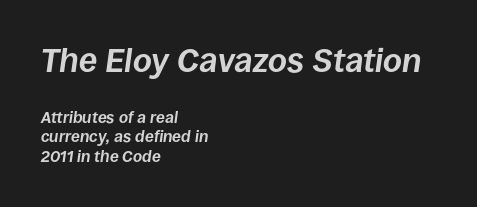
Q: Is the text bold? A: Yes.
Q: Is the text italic (slanted)? A: Yes, it leans right by about 8 degrees.
Q: Is the text underlined? A: No.
Q: How is the paragraph aligned? A: Left-aligned.
Q: Is the spacing between letters normal or unusually wide? A: Normal.
Q: Which block of text is set in a larger size, the first (top) or the second (bottom)? A: The first (top) one.
Q: Width (condensed, normal, or wide)? A: Normal.
Q: Stroke contrast? A: Low.
Q: x-height? A: Large.
Q: Monospaced? A: No.
